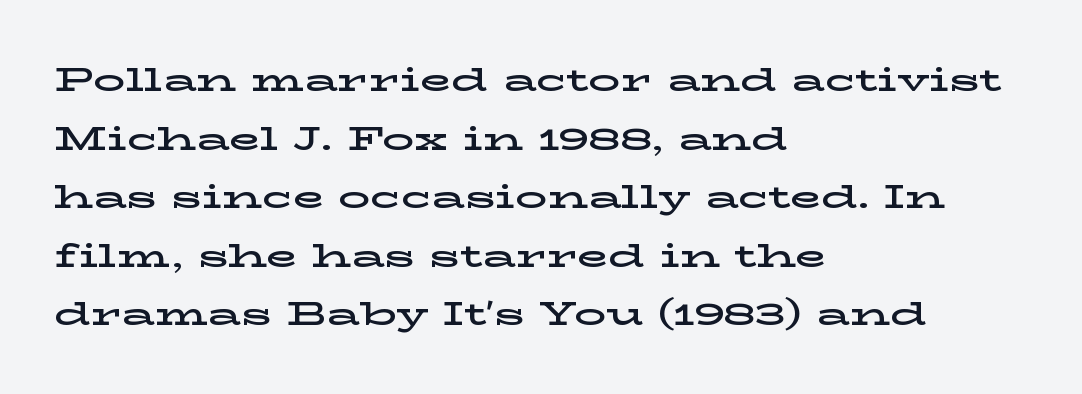
Q: Is the text italic (slanted)? A: No, it is upright.
Q: Is the typeface a serif or a sans-serif typeface? A: Serif.
Q: Is the text underlined? A: No.
Q: How is the paragraph aligned? A: Left-aligned.
Q: Is the spacing between letters normal or unusually wide? A: Normal.
Q: Width (condensed, normal, or wide)? A: Wide.
Q: Stroke contrast? A: Low.
Q: x-height? A: Medium.
Q: Monospaced? A: No.
